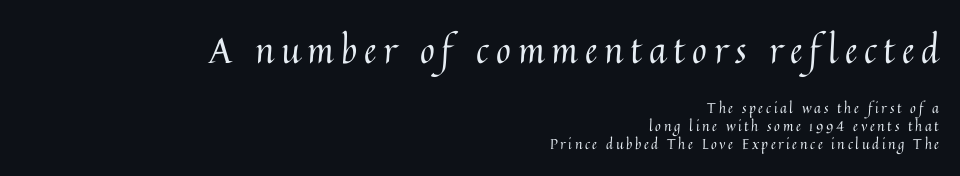
The letters look calm and open, with moderate or lighter stems. Anything drawn beneath the words? Only blank space. This sample has the flowing, uneven cadence of proportional lettering. You get the large type first, then a drop to smaller type. The leading is moderate, giving the passage an even texture.
